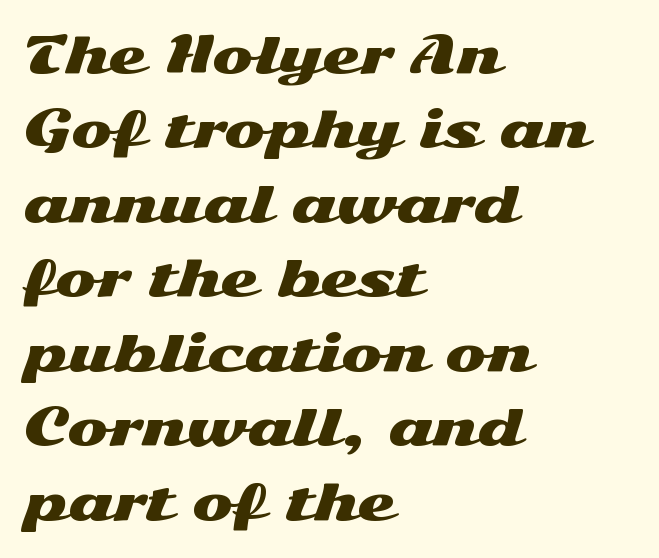
{"serif": "no", "width": "wide", "stroke_contrast": "medium", "x_height": "medium", "monospaced": "no", "underline": "no", "align": "left", "line_spacing": "normal", "line_spacing_ratio": 1.52, "letter_spacing": "normal", "letter_spacing_em": 0.0, "glyph_px": 49}
